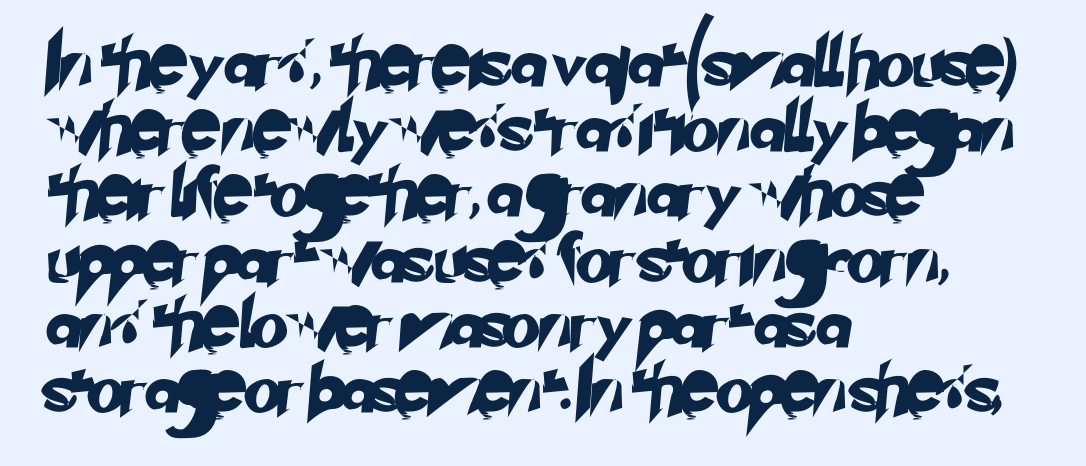
The image shows 49 px sans-serif type; set left-aligned, normal line spacing (1.33x), normal letter spacing, not underlined; low stroke contrast and a small x-height.
